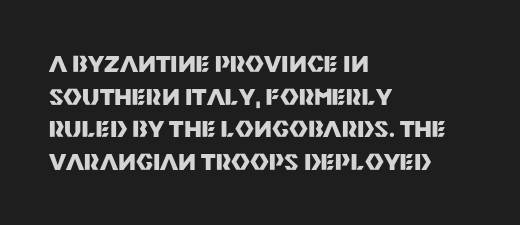
{"italic": "no", "bold": "yes", "underline": "no", "align": "left", "line_spacing": "normal", "line_spacing_ratio": 1.42, "letter_spacing": "normal", "letter_spacing_em": 0.0, "glyph_px": 23}
